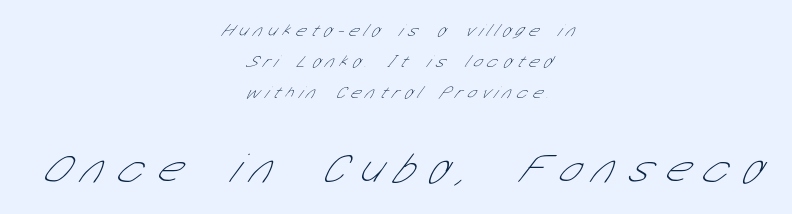
The image shows 42 px thin, condensed sans-serif type; set centered, line spacing 1.82x, unusually wide letter spacing (+0.35 em), not underlined; the second (bottom) block is 2.47x larger; low stroke contrast and a medium x-height.
